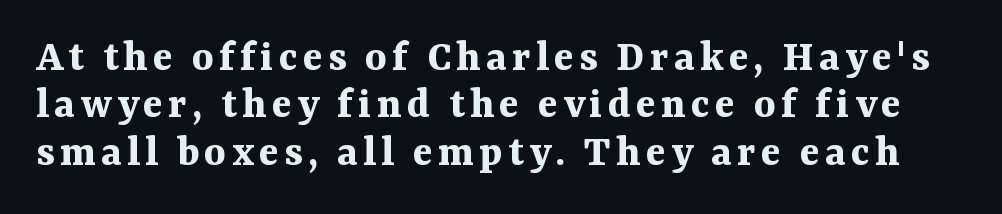
{"serif": "yes", "italic": "no", "bold": "yes", "weight": "bold", "width": "normal", "stroke_contrast": "medium", "x_height": "medium", "monospaced": "no", "underline": "no", "line_spacing": "tight", "line_spacing_ratio": 1.03, "glyph_px": 46}
